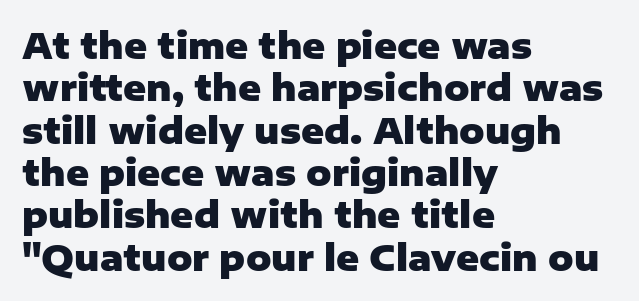
Q: Is the text bold? A: Yes.
Q: Is the text italic (slanted)? A: No, it is upright.
Q: Is the typeface a serif or a sans-serif typeface? A: Sans-serif.
Q: Is the text underlined? A: No.
Q: How is the paragraph aligned? A: Left-aligned.
Q: Is the spacing between letters normal or unusually wide? A: Normal.
Q: Width (condensed, normal, or wide)? A: Normal.
Q: Stroke contrast? A: Low.
Q: x-height? A: Medium.
Q: Monospaced? A: No.
